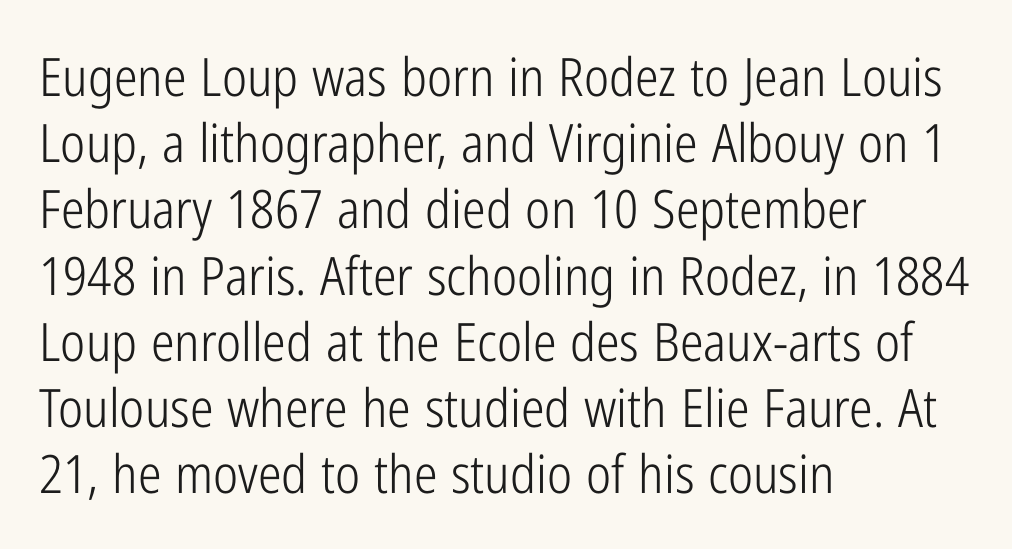
Q: Is the text bold? A: No.
Q: Is the text italic (slanted)? A: No, it is upright.
Q: Is the typeface a serif or a sans-serif typeface? A: Sans-serif.
Q: Is the text underlined? A: No.
Q: How is the paragraph aligned? A: Left-aligned.
Q: Is the spacing between letters normal or unusually wide? A: Normal.
Q: Is the spacing between lines tight, normal or loose? A: Normal.
Q: Width (condensed, normal, or wide)? A: Condensed.
Q: Stroke contrast? A: Low.
Q: x-height? A: Medium.
Q: Monospaced? A: No.
